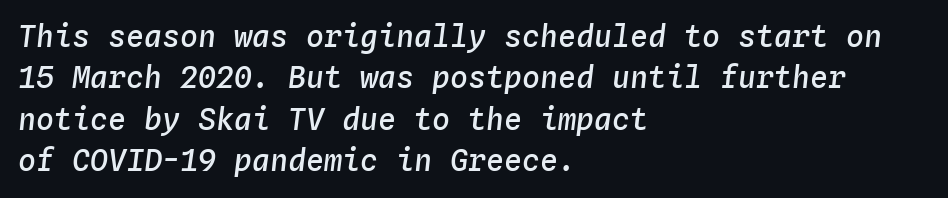
Looks like terminal output: every glyph gets an equal slot. The compositor pushed each line to the left boundary. Descender tails drop into unmarked territory. These words are printed semibold, heavier than regular yet not bold. Regular leading.
